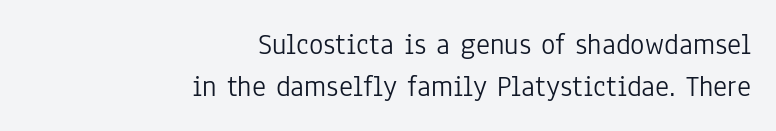
Horizontal alignment here is rightward, an uncommon choice for prose. Think of a printed novel: that variable character pitch is what you see here. Clear beneath every line of the passage. This sample uses a sans-serif face. The line-height multiplier appears to be the usual default. Is the letter spacing exaggerated? No — it looks like the ordinary default.
